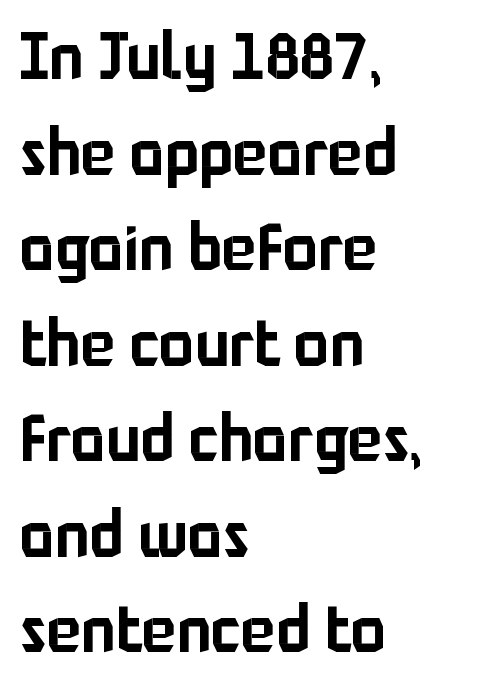
Q: Is the text italic (slanted)? A: No, it is upright.
Q: Is the typeface a serif or a sans-serif typeface? A: Sans-serif.
Q: Is the text underlined? A: No.
Q: How is the paragraph aligned? A: Left-aligned.
Q: Is the spacing between letters normal or unusually wide? A: Normal.
Q: Is the spacing between lines tight, normal or loose? A: Normal.
Q: Width (condensed, normal, or wide)? A: Normal.
Q: Stroke contrast? A: Low.
Q: x-height? A: Medium.
Q: Monospaced? A: No.
